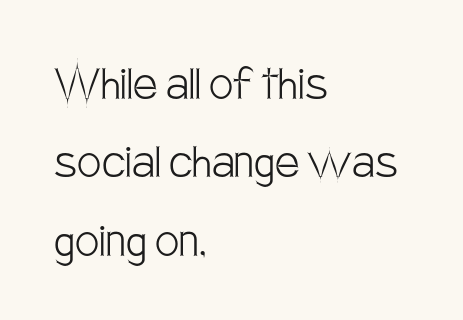
The image shows 54 px light, condensed sans-serif type, upright; set left-aligned, normal line spacing (1.45x), normal letter spacing, not underlined; low stroke contrast and a large x-height.
